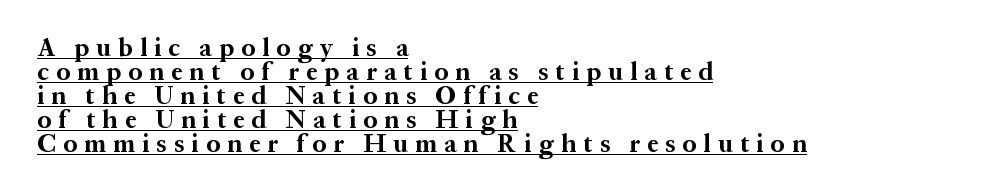
The image shows 25 px bold type, upright; set left-aligned, tight line spacing (0.96x), unusually wide letter spacing (+0.29 em), underlined.
